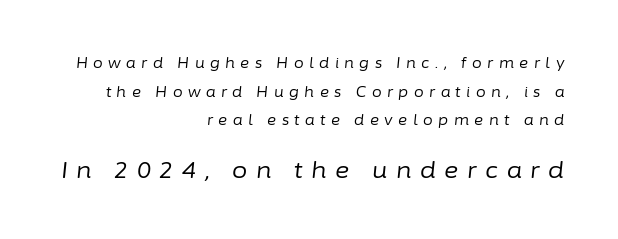
{"italic": "yes", "lean": "right", "slant_degrees": 6, "bold": "no", "underline": "no", "align": "right", "line_spacing": "loose", "line_spacing_ratio": 2.04, "letter_spacing": "wide", "letter_spacing_em": 0.39, "larger_block": "second", "size_ratio": 1.57, "glyph_px": 22}
